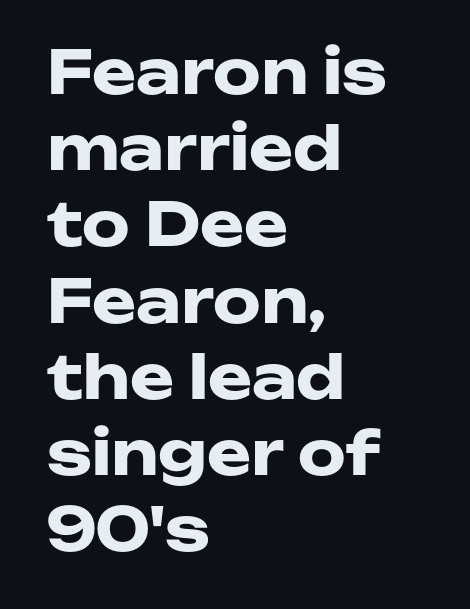
{"serif": "no", "italic": "no", "bold": "yes", "weight": "heavy", "width": "wide", "stroke_contrast": "low", "x_height": "medium", "monospaced": "no", "underline": "no", "align": "left", "line_spacing": "normal", "line_spacing_ratio": 1.27, "letter_spacing": "normal", "letter_spacing_em": 0.0, "glyph_px": 60}
